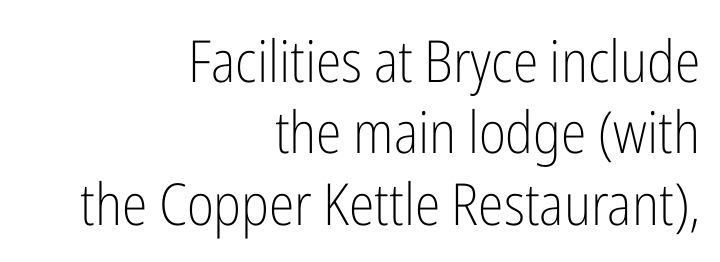
The image shows 58 px light, condensed sans-serif type, upright; set right-aligned, line spacing 1.23x, normal letter spacing, not underlined; low stroke contrast and a medium x-height.
